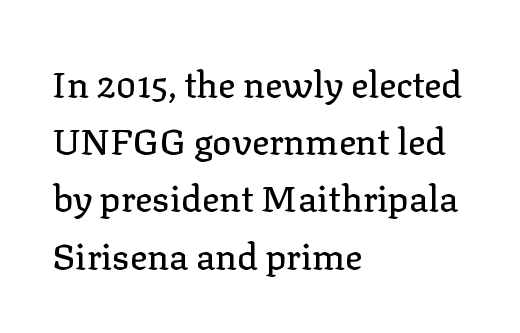
{"serif": "yes", "italic": "no", "width": "normal", "stroke_contrast": "low", "x_height": "medium", "monospaced": "no", "underline": "no", "align": "left", "line_spacing": "normal", "line_spacing_ratio": 1.59, "letter_spacing": "normal", "letter_spacing_em": 0.0, "glyph_px": 36}
